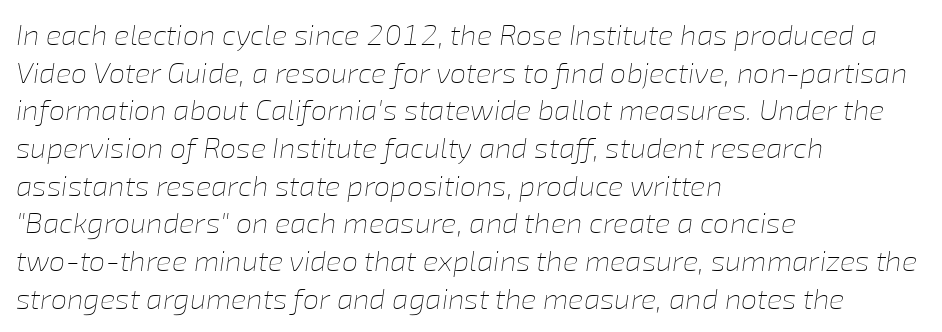
The words here are not underlined. Summary of weight: not heavy and not bold. Proportional: the letters do not fall into vertical columns. Whoever set this chose a conventional vertical rhythm. Tall strokes in this sample are angled rather than plumb.
